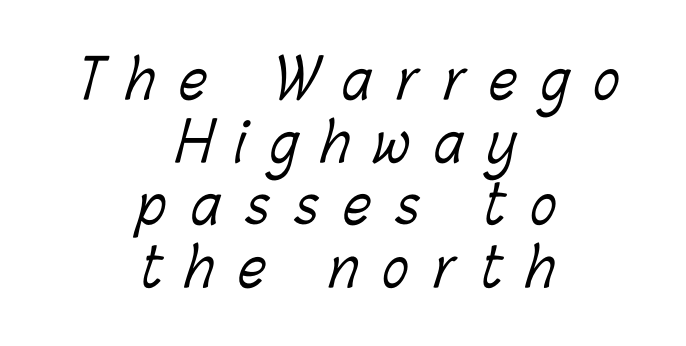
The lines are quadded center. Glance below the letters and you will spot only blank space. This sample has the flowing, uneven cadence of proportional lettering. Someone cranked the tracking dial way up on this one.
